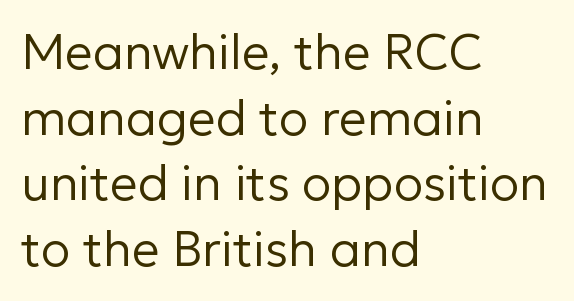
Descenders are the only things crossing below the line. The paragraph has a hard left edge and a soft right edge. The rendering uses natural spacing where letterforms have individual widths. Bold? No — there's no thickening of the strokes.
